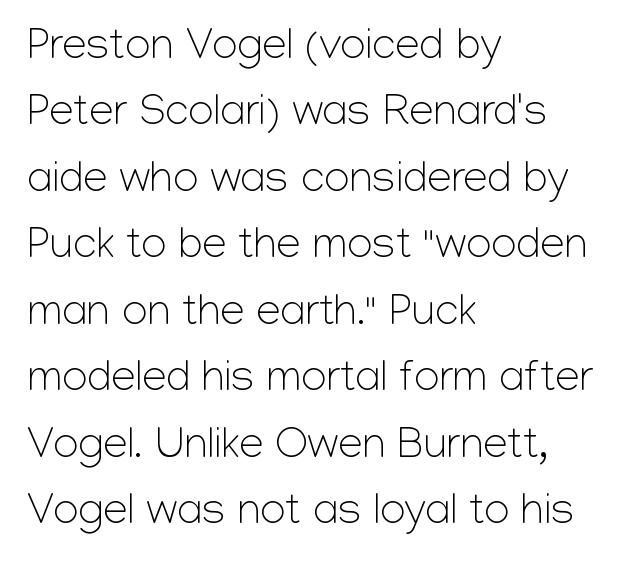
The image shows 44 px light sans-serif type, upright; set left-aligned, normal line spacing (1.51x), normal letter spacing, not underlined; low stroke contrast and a medium x-height.
